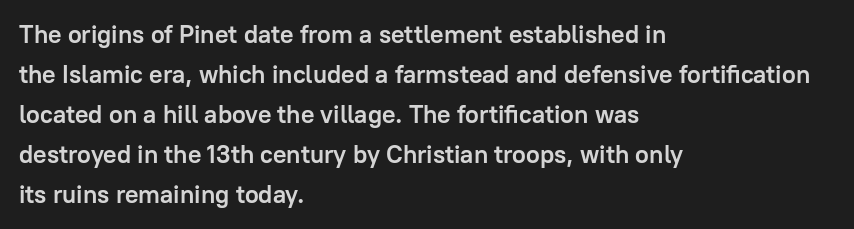
The image shows 25 px bold type, upright; set left-aligned, normal line spacing (1.6x), normal letter spacing, not underlined.
